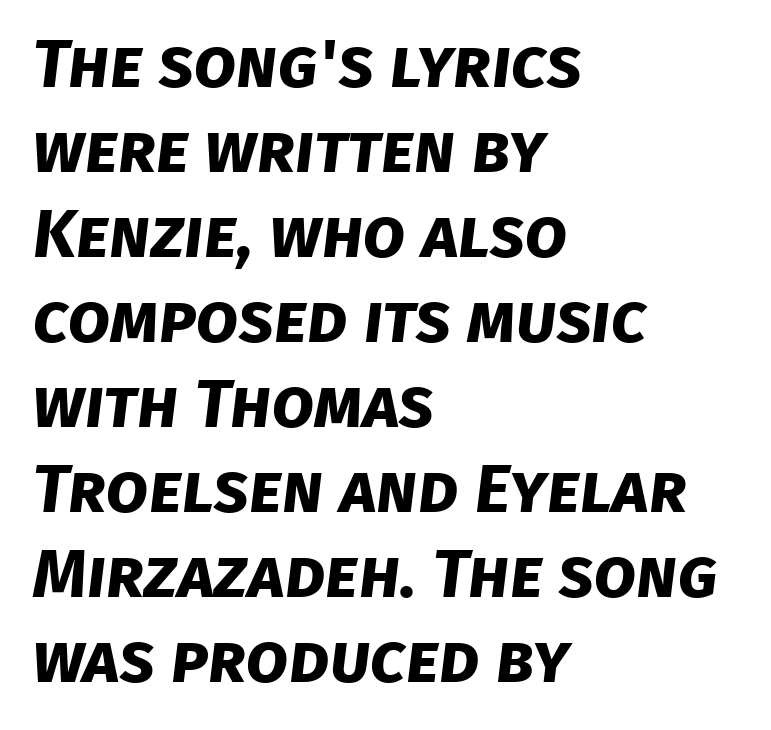
{"serif": "no", "bold": "yes", "weight": "bold", "width": "normal", "stroke_contrast": "low", "x_height": "large", "monospaced": "no", "underline": "no", "align": "left", "line_spacing": "normal", "line_spacing_ratio": 1.25, "letter_spacing": "normal", "letter_spacing_em": 0.0, "glyph_px": 68}
